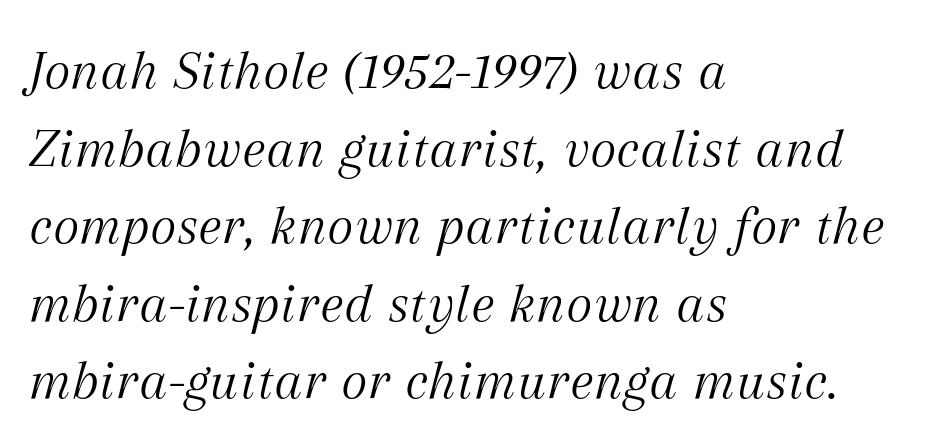
The image shows 57 px light serif type, italic (leaning right); set left-aligned, normal line spacing (1.36x), normal letter spacing, not underlined; medium stroke contrast and a medium x-height.
